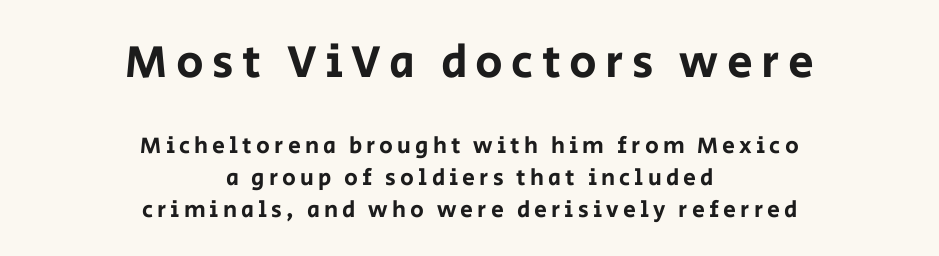
{"serif": "no", "italic": "no", "width": "normal", "stroke_contrast": "low", "x_height": "large", "monospaced": "no", "underline": "no", "align": "center", "line_spacing": "normal", "line_spacing_ratio": 1.38, "larger_block": "first", "size_ratio": 2.0, "glyph_px": 46}
